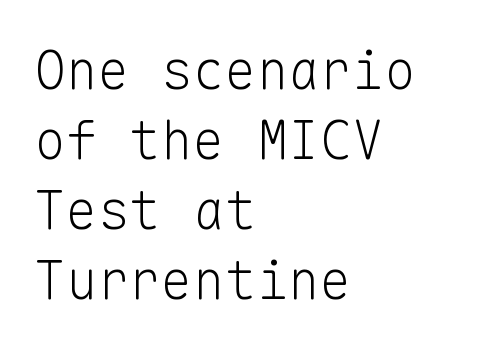
Q: Is the text bold? A: No.
Q: Is the text italic (slanted)? A: No, it is upright.
Q: Is the typeface a serif or a sans-serif typeface? A: Sans-serif.
Q: Is the text underlined? A: No.
Q: How is the paragraph aligned? A: Left-aligned.
Q: Is the spacing between letters normal or unusually wide? A: Normal.
Q: Is the spacing between lines tight, normal or loose? A: Normal.
Q: Width (condensed, normal, or wide)? A: Normal.
Q: Stroke contrast? A: Low.
Q: x-height? A: Medium.
Q: Monospaced? A: Yes.
